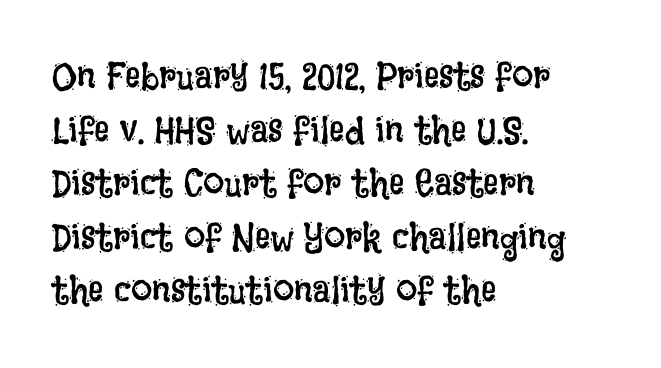
These lines keep a tight, regular rhythm from letter to letter. Posture: upright roman. Nothing heavy about these letters — not bold at all. The glyphs are unaccompanied by any horizontal stroke below them.
